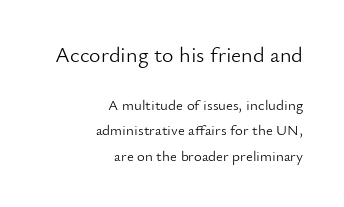
Q: Is the text bold? A: No.
Q: Is the text italic (slanted)? A: No, it is upright.
Q: Is the text underlined? A: No.
Q: How is the paragraph aligned? A: Right-aligned.
Q: Is the spacing between letters normal or unusually wide? A: Normal.
Q: Is the spacing between lines tight, normal or loose? A: Normal.
Q: Which block of text is set in a larger size, the first (top) or the second (bottom)? A: The first (top) one.
